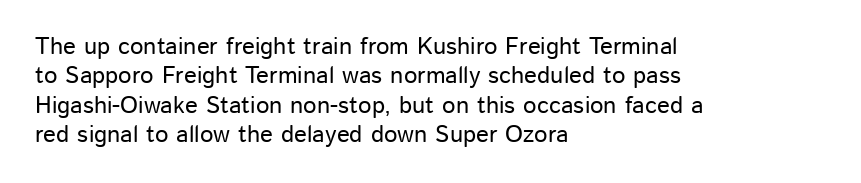
The lettering stays uniformly vertical, giving the passage a roman look. The letterforms sit shoulder to shoulder at normal distance. The setting favours the left margin, as ordinary paragraphs usually do. Decoration check: the copy has no underline.
